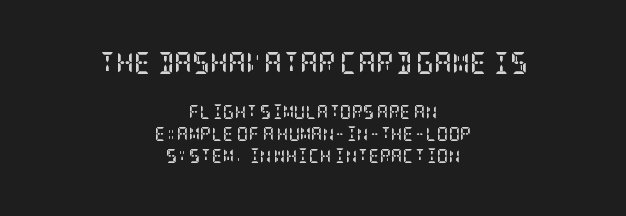
Heft: maximum for text — a bold. No italicization has been applied; the sample stays upright. The more generous point size was reserved for the upper chunk. Leading: standard. Visually the block forms a symmetrical silhouette, jagged on both flanks. A typesetter would call this zero additional tracking.
